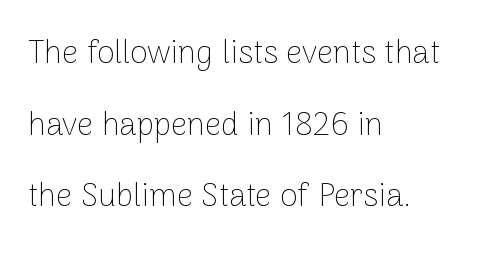
Q: Is the text bold? A: No.
Q: Is the text italic (slanted)? A: No, it is upright.
Q: Is the typeface a serif or a sans-serif typeface? A: Sans-serif.
Q: Is the text underlined? A: No.
Q: How is the paragraph aligned? A: Left-aligned.
Q: Is the spacing between letters normal or unusually wide? A: Normal.
Q: Is the spacing between lines tight, normal or loose? A: Loose.
Q: Width (condensed, normal, or wide)? A: Normal.
Q: Stroke contrast? A: Low.
Q: x-height? A: Medium.
Q: Monospaced? A: No.
